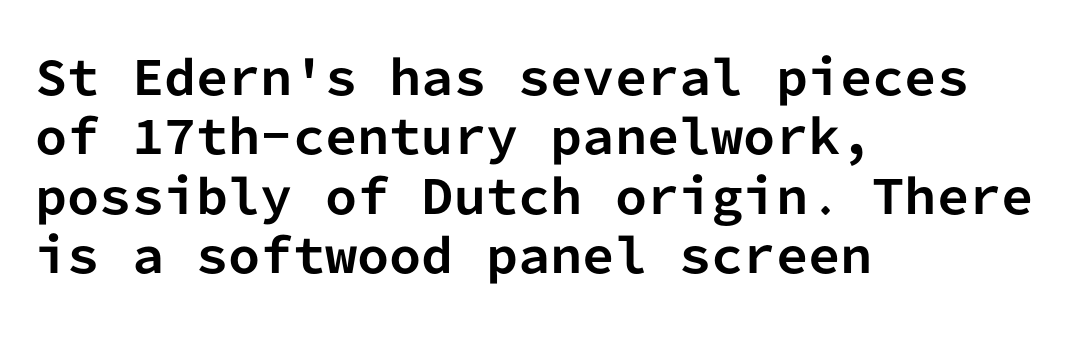
Look at the tracking — it's just the regular setting, nothing added. Evenly set lines give the paragraph a standard silhouette. Serif or sans? Sans — the stroke terminals are bare. You could count columns in this text — the font is strictly monospaced.
